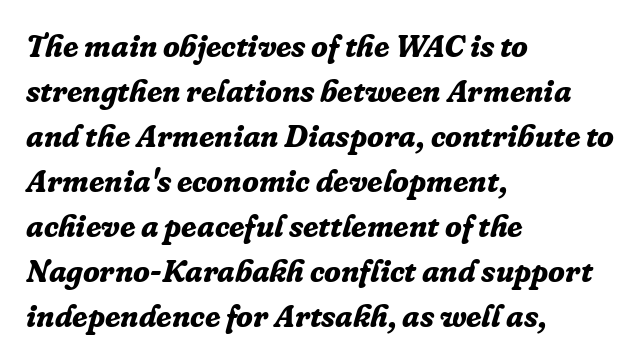
{"serif": "yes", "italic": "yes", "lean": "right", "slant_degrees": 16, "bold": "yes", "weight": "bold", "width": "normal", "stroke_contrast": "low", "x_height": "medium", "monospaced": "no", "underline": "no", "align": "left", "line_spacing": "normal", "line_spacing_ratio": 1.45, "letter_spacing": "normal", "letter_spacing_em": 0.0, "glyph_px": 31}
